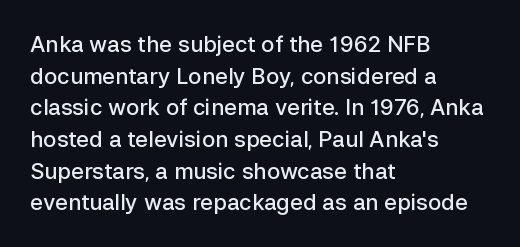
{"italic": "no", "bold": "semi", "underline": "no", "align": "left", "line_spacing": "normal", "line_spacing_ratio": 1.44, "letter_spacing": "normal", "letter_spacing_em": 0.0, "glyph_px": 22}
